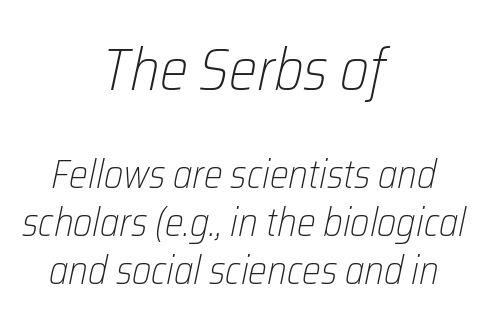
The image shows 60 px light, condensed type, italic (leaning right); set centered, line spacing 1.21x, normal letter spacing, not underlined; the first (top) block is 1.5x larger; low stroke contrast and a medium x-height.
